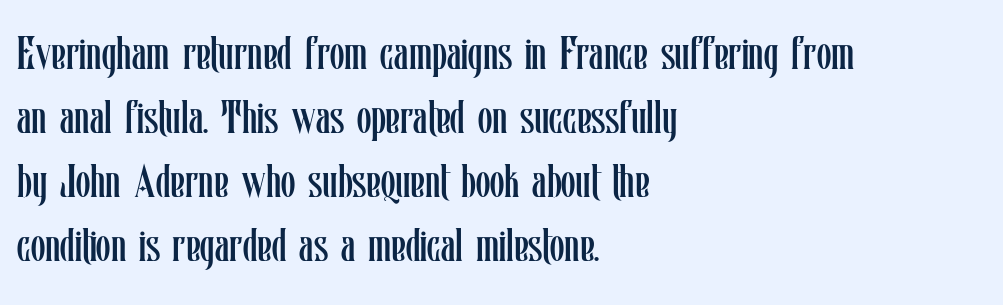
Q: Is the text bold? A: No.
Q: Is the text italic (slanted)? A: No, it is upright.
Q: Is the text underlined? A: No.
Q: How is the paragraph aligned? A: Left-aligned.
Q: Is the spacing between letters normal or unusually wide? A: Normal.
Q: Is the spacing between lines tight, normal or loose? A: Normal.
Q: Width (condensed, normal, or wide)? A: Condensed.
Q: Stroke contrast? A: Low.
Q: x-height? A: Medium.
Q: Monospaced? A: No.
